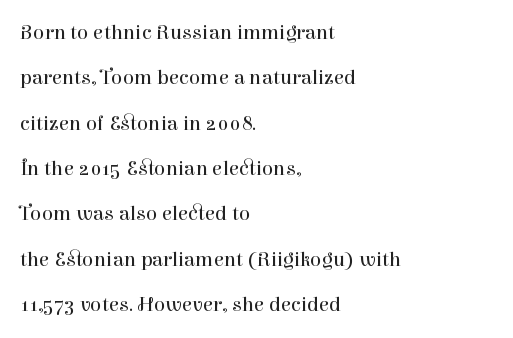
{"italic": "no", "bold": "no", "underline": "no", "align": "left", "line_spacing": "loose", "line_spacing_ratio": 2.16, "letter_spacing": "normal", "letter_spacing_em": 0.0, "glyph_px": 21}
